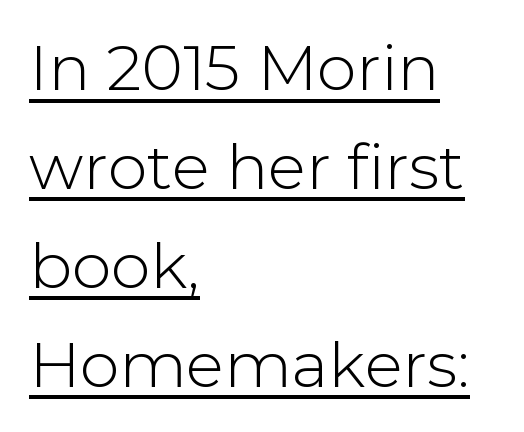
{"serif": "no", "italic": "no", "width": "normal", "stroke_contrast": "low", "x_height": "medium", "monospaced": "no", "underline": "yes", "align": "left", "line_spacing": "normal", "line_spacing_ratio": 1.57, "letter_spacing": "normal", "letter_spacing_em": 0.0, "glyph_px": 63}
